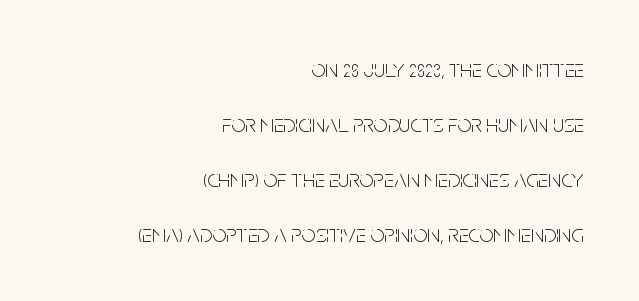
The image shows 25 px text type, upright; set right-aligned, loose line spacing (2.2x), normal letter spacing, not underlined.
